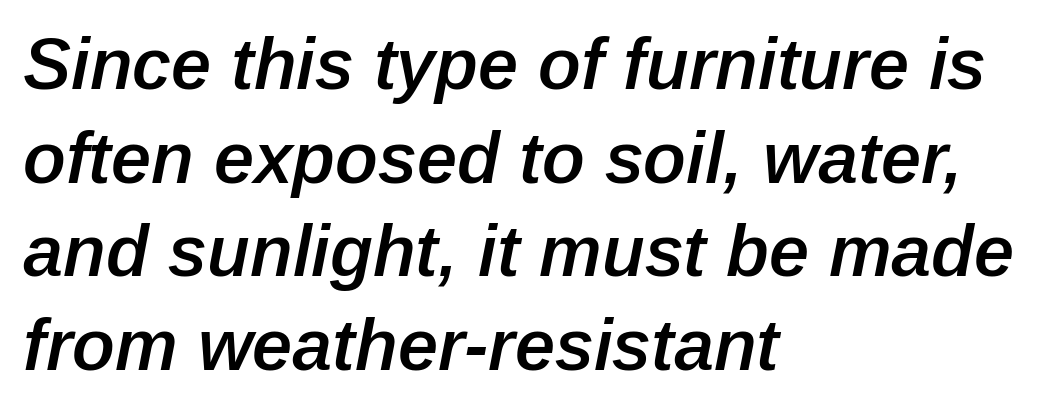
Q: Is the text bold? A: Semi-bold.
Q: Is the text italic (slanted)? A: Yes, it leans right by about 12 degrees.
Q: Is the text underlined? A: No.
Q: How is the paragraph aligned? A: Left-aligned.
Q: Is the spacing between letters normal or unusually wide? A: Normal.
Q: Is the spacing between lines tight, normal or loose? A: Normal.
Q: Width (condensed, normal, or wide)? A: Normal.
Q: Stroke contrast? A: Low.
Q: x-height? A: Medium.
Q: Monospaced? A: No.
